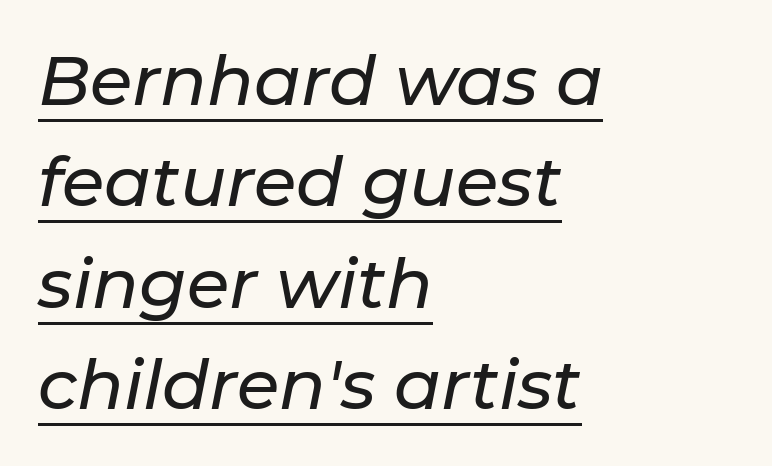
Q: Is the text italic (slanted)? A: Yes, it leans right by about 11 degrees.
Q: Is the text underlined? A: Yes.
Q: How is the paragraph aligned? A: Left-aligned.
Q: Is the spacing between letters normal or unusually wide? A: Normal.
Q: Is the spacing between lines tight, normal or loose? A: Normal.
Q: Width (condensed, normal, or wide)? A: Normal.
Q: Stroke contrast? A: Low.
Q: x-height? A: Medium.
Q: Monospaced? A: No.
